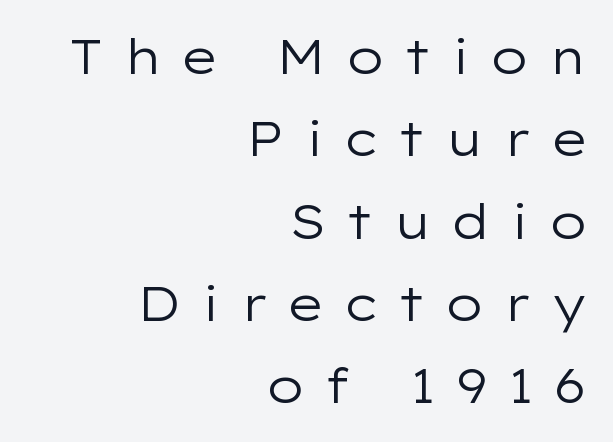
{"serif": "no", "italic": "no", "bold": "no", "weight": "regular", "width": "wide", "stroke_contrast": "low", "x_height": "medium", "monospaced": "no", "underline": "no", "align": "right", "line_spacing": "normal", "line_spacing_ratio": 1.68, "letter_spacing": "wide", "letter_spacing_em": 0.39, "glyph_px": 49}
